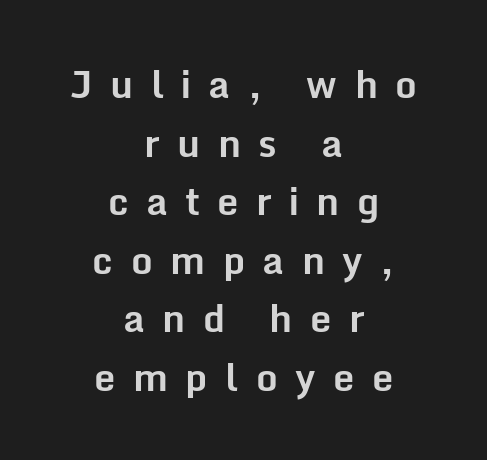
The image shows 38 px bold sans-serif type, upright; set centered, normal line spacing (1.54x), unusually wide letter spacing (+0.46 em), not underlined; low stroke contrast and a medium x-height.
